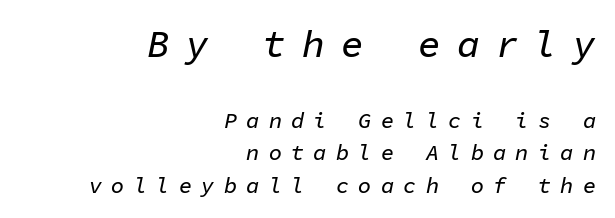
Type size steps down from the first block to the second. These lines are rendered in a fixed-pitch font. This sample uses expanded letter spacing, leaving extra air between glyphs. No word sits above an underline.
